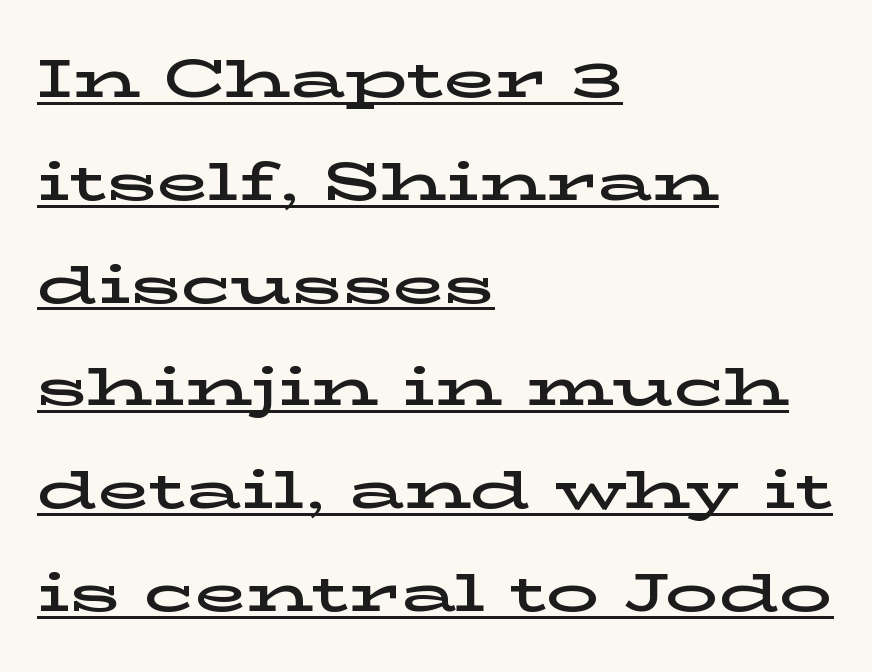
Q: Is the text italic (slanted)? A: No, it is upright.
Q: Is the typeface a serif or a sans-serif typeface? A: Serif.
Q: Is the text underlined? A: Yes.
Q: How is the paragraph aligned? A: Left-aligned.
Q: Is the spacing between letters normal or unusually wide? A: Normal.
Q: Is the spacing between lines tight, normal or loose? A: Loose.
Q: Width (condensed, normal, or wide)? A: Wide.
Q: Stroke contrast? A: Low.
Q: x-height? A: Medium.
Q: Monospaced? A: No.
